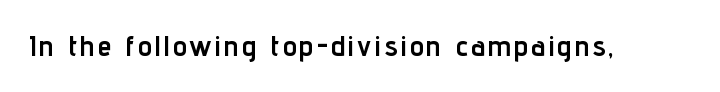
The image shows 28 px semibold, condensed sans-serif type, upright; set not underlined; low stroke contrast and a medium x-height.
